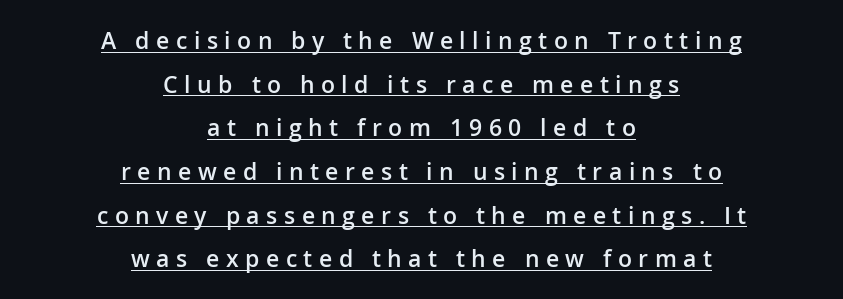
Regarding leading, the lines here are spaced well apart. These characters rest on top of a visible drawn line. The specimen reads as upright at a glance. The face used here is a semibold: visibly heavier than regular, lighter than bold.
